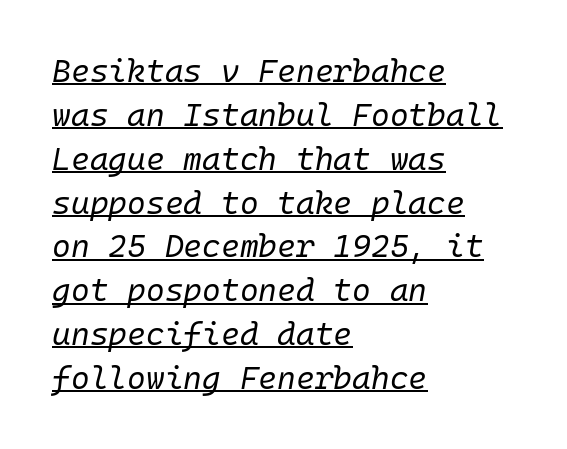
The image shows 32 px regular-weight type, italic (leaning right); set left-aligned, normal line spacing (1.37x), normal letter spacing, underlined; low stroke contrast and a medium x-height.
